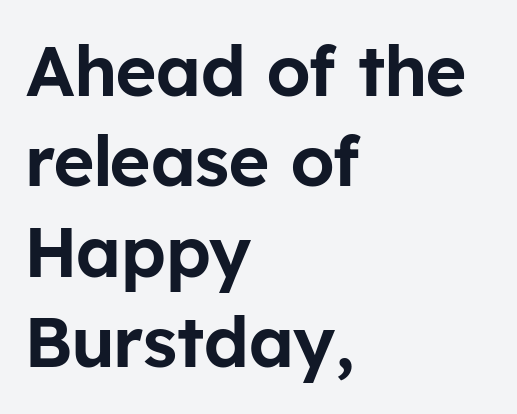
The image shows 70 px sans-serif type, upright; set left-aligned, normal line spacing (1.29x), normal letter spacing, not underlined; low stroke contrast and a medium x-height.
